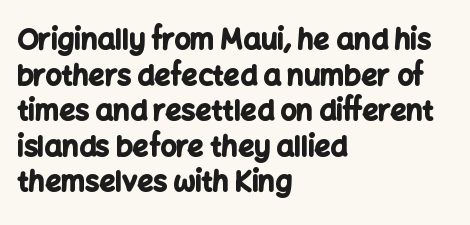
Q: Is the text bold? A: Yes.
Q: Is the text italic (slanted)? A: No, it is upright.
Q: Is the typeface a serif or a sans-serif typeface? A: Sans-serif.
Q: Is the text underlined? A: No.
Q: How is the paragraph aligned? A: Left-aligned.
Q: Is the spacing between letters normal or unusually wide? A: Normal.
Q: Is the spacing between lines tight, normal or loose? A: Normal.
Q: Width (condensed, normal, or wide)? A: Normal.
Q: Stroke contrast? A: Low.
Q: x-height? A: Medium.
Q: Monospaced? A: No.
